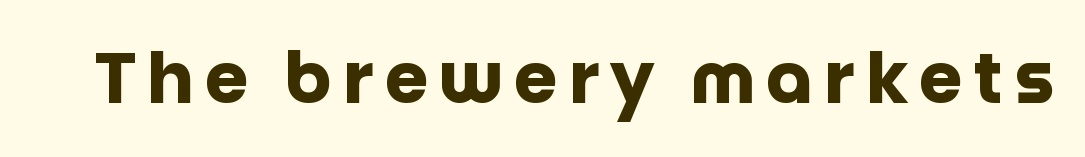
The image shows 70 px heavy sans-serif type, upright; set not underlined; low stroke contrast and a large x-height.
